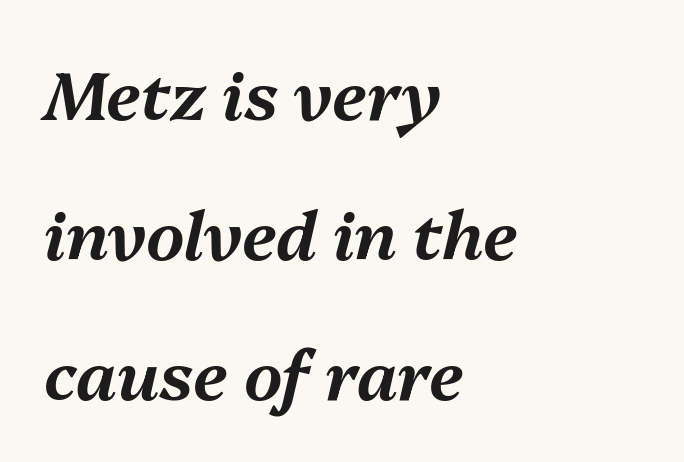
An italicized treatment has been applied to the whole sample. One glance says open: line gaps are wider than usual. Note the varied advance widths — an 'i' is clearly narrower than an 'm'. Line beginnings align vertically; line endings do not. The baseline area is clear.
